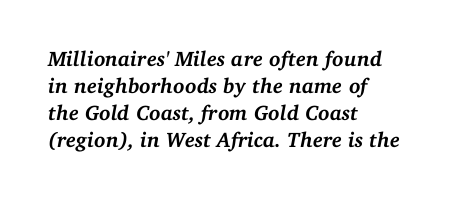
Vertically, the passage feels balanced, rows spaced as you'd expect. This rendering uses left alignment, leaving the right contour irregular. Thick stems and heavy bowls — unmistakably bold. The font's italic variant was chosen for this text. Underlining? Definitely not there. The type is set solid horizontally, with unmodified tracking.
